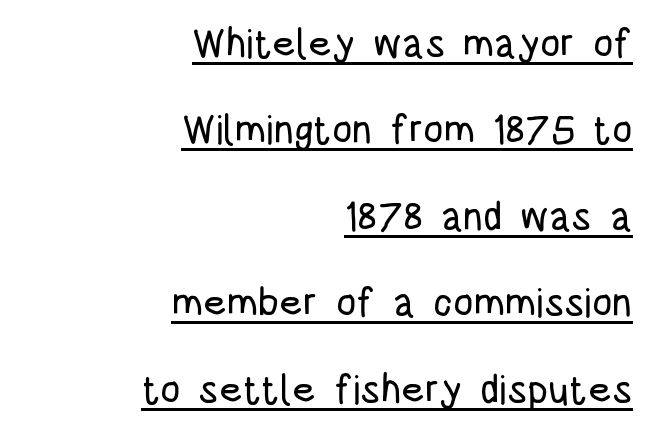
{"serif": "no", "italic": "no", "width": "condensed", "stroke_contrast": "low", "x_height": "large", "monospaced": "no", "underline": "yes", "align": "right", "line_spacing": "loose", "line_spacing_ratio": 2.16, "letter_spacing": "normal", "letter_spacing_em": 0.0, "glyph_px": 40}
